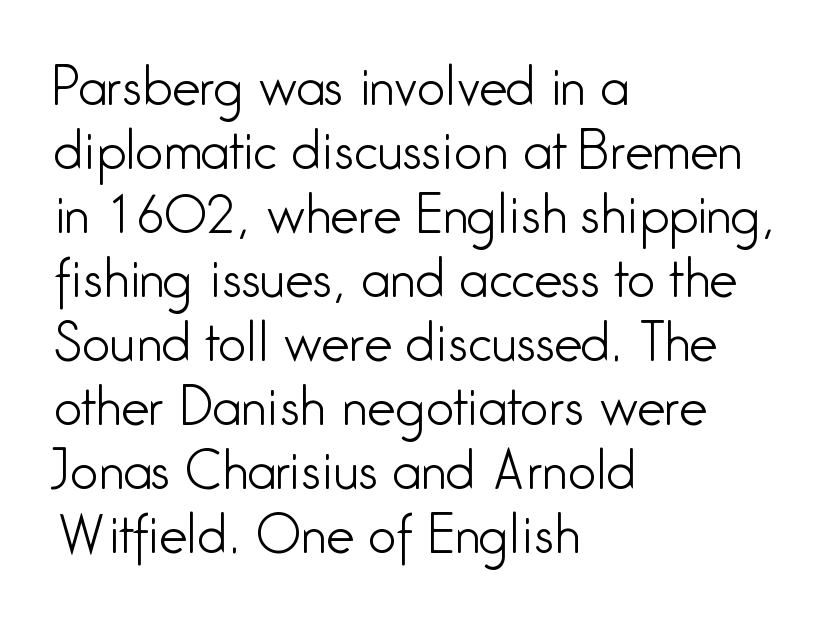
If you drew a line through each stem, it would be perfectly vertical. Underlining? Definitely not there. The paragraph has a hard left edge and a soft right edge. In terms of letterform style, serifs are entirely absent.
